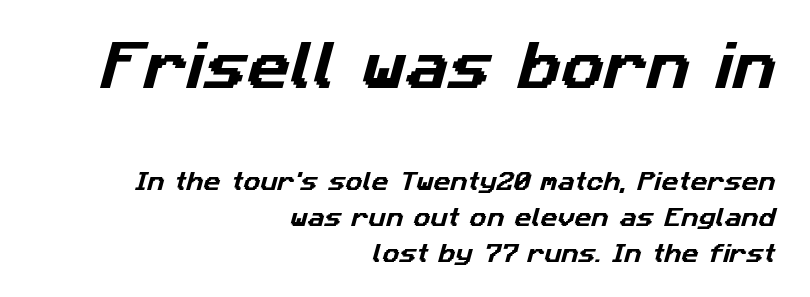
The image shows 53 px sans-serif type; set right-aligned, line spacing 1.72x, normal letter spacing, not underlined; the first (top) block is 2.52x larger; low stroke contrast and a medium x-height.
